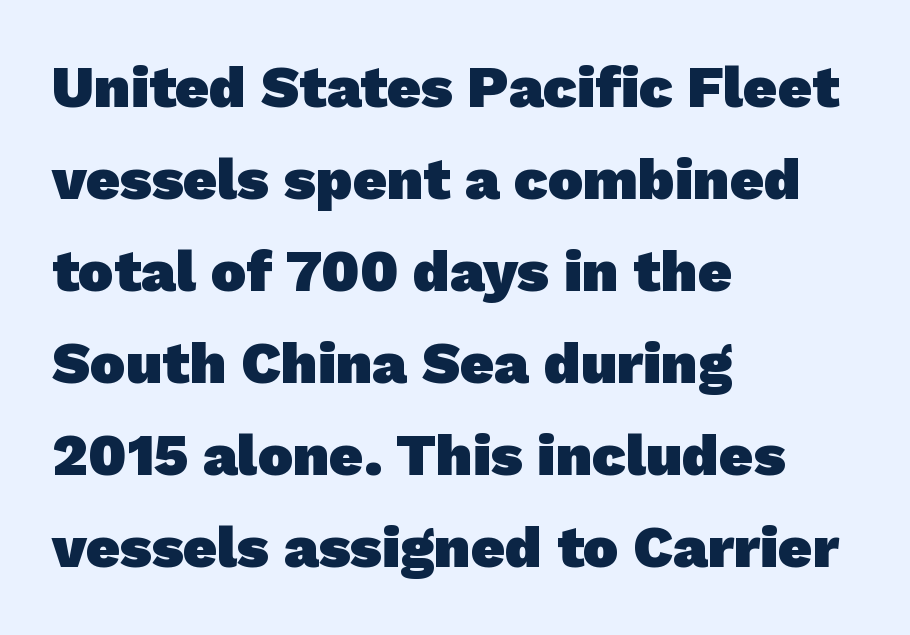
Proportional: the letters do not fall into vertical columns. The space directly below the letters is spotless. Its strokes are broad and dark, the hallmark of bold type. The text was rendered using a sans face with plain stroke endings.
